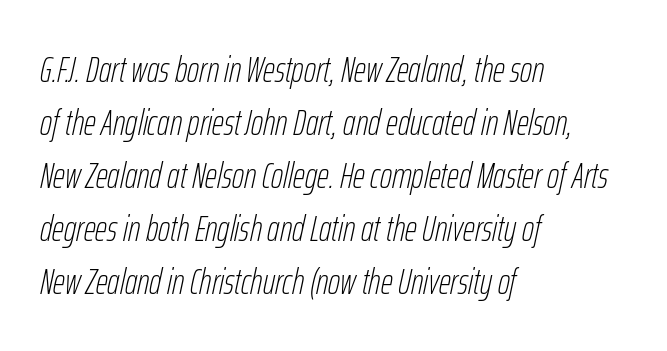
The glyphs are unaccompanied by any horizontal stroke below them. Each line starts at the same left margin while the right side varies. The passage shown stacks its lines at a standard gap. The rendering applies a slant to the glyphs.
